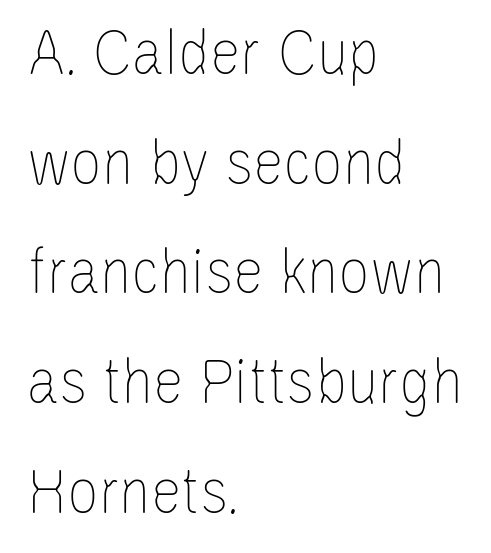
The image shows 69 px thin, condensed type, upright; set left-aligned, normal line spacing (1.59x), normal letter spacing, not underlined; low stroke contrast and a large x-height.
